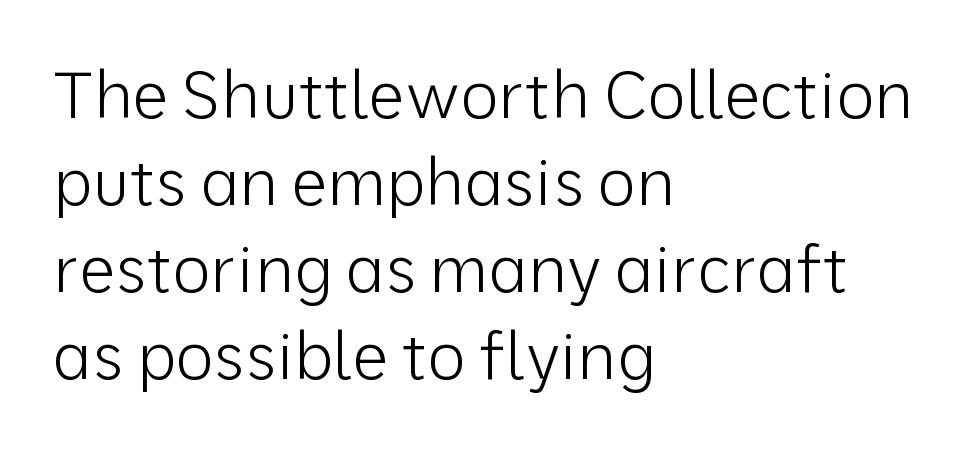
Is this a fixed-width face? No — the glyphs have proportional, varying widths. You could call the tracking neutral — neither tight nor loose. The words here are not underlined. Line beginnings align vertically; line endings do not. Designer's note — italics off, roman on.
